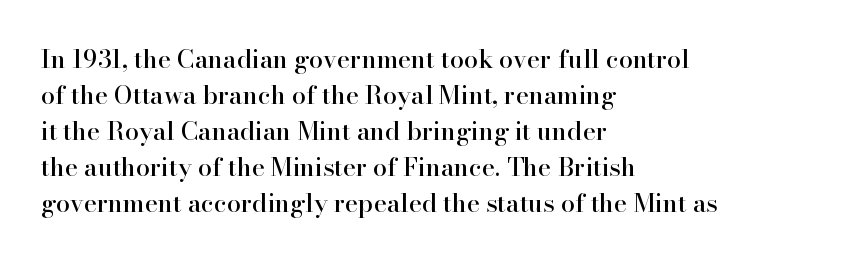
Vertically, the passage feels balanced, rows spaced as you'd expect. Every character sits straight up, as roman type does. A typesetter would call this zero additional tracking. Each line starts at the same left margin while the right side varies. Descenders are the only things crossing below the line.
